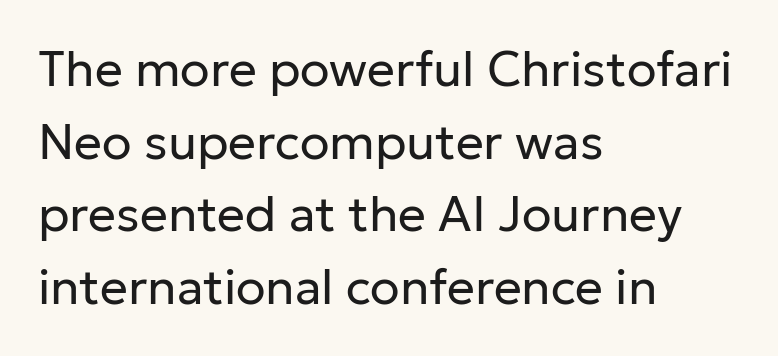
Letters have the restrained weight of plain body copy at most. No feet cap the strokes, marking this as sans-serif type. The glyphs are unaccompanied by any horizontal stroke below them. Spacing between characters is what you'd get straight out of the box. Is there much room between lines? A standard amount, neither cramped nor airy.
